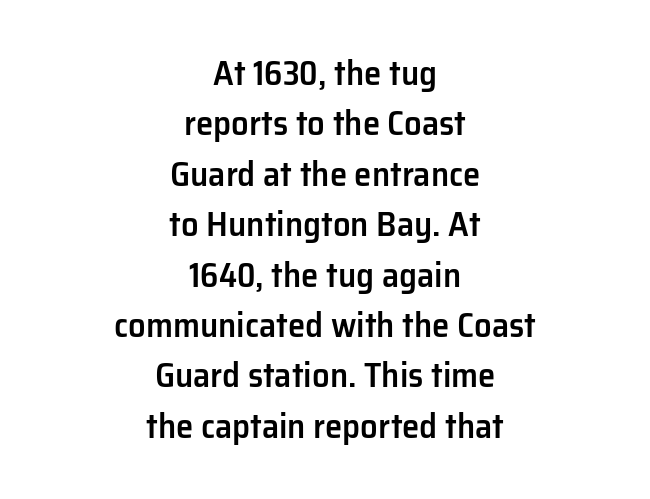
The image shows 35 px semibold sans-serif type, upright; set centered, normal line spacing (1.44x), normal letter spacing, not underlined; low stroke contrast and a medium x-height.
